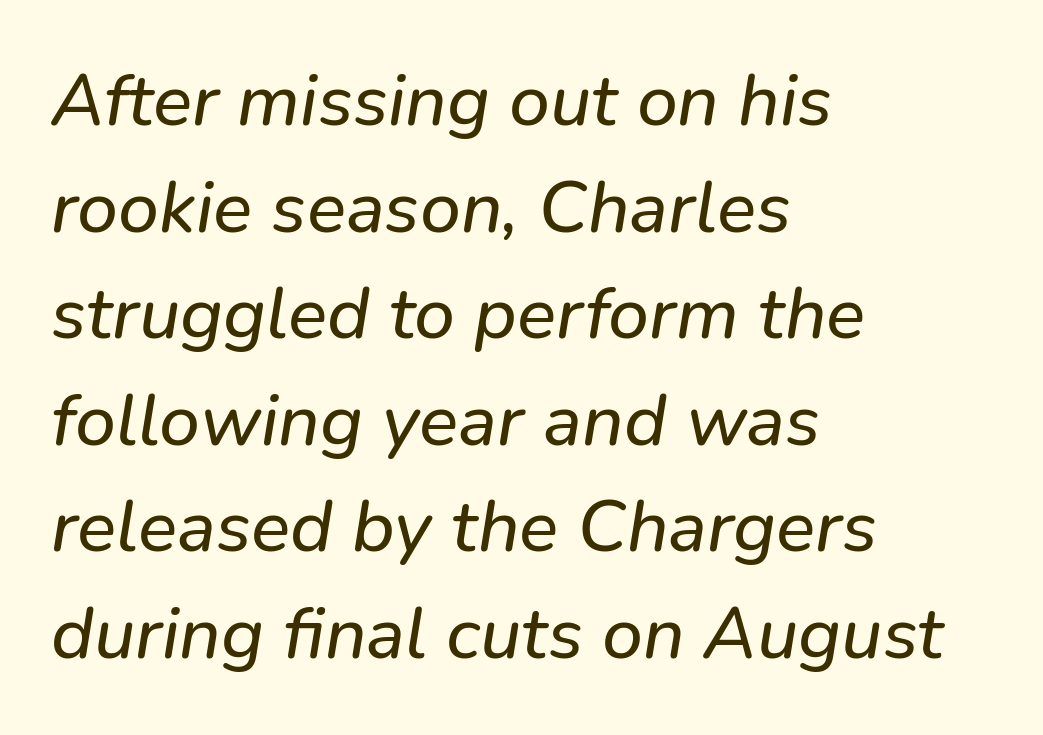
Q: Is the typeface a serif or a sans-serif typeface? A: Sans-serif.
Q: Is the text underlined? A: No.
Q: How is the paragraph aligned? A: Left-aligned.
Q: Is the spacing between letters normal or unusually wide? A: Normal.
Q: Is the spacing between lines tight, normal or loose? A: Normal.
Q: Width (condensed, normal, or wide)? A: Normal.
Q: Stroke contrast? A: Low.
Q: x-height? A: Medium.
Q: Monospaced? A: No.
